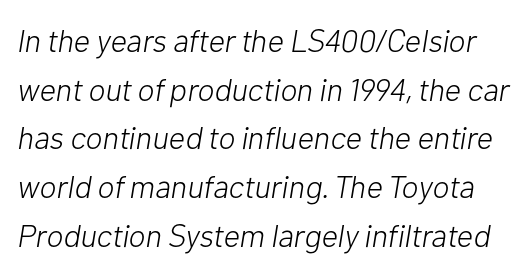
Q: Is the text bold? A: No.
Q: Is the text italic (slanted)? A: Yes, it leans right by about 10 degrees.
Q: Is the text underlined? A: No.
Q: Is the spacing between letters normal or unusually wide? A: Normal.
Q: Is the spacing between lines tight, normal or loose? A: Normal.
Q: Width (condensed, normal, or wide)? A: Normal.
Q: Stroke contrast? A: Low.
Q: x-height? A: Medium.
Q: Monospaced? A: No.
